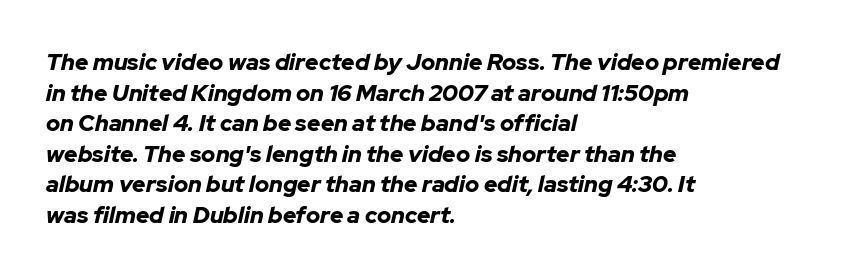
The image shows 23 px bold type, italic (leaning right); set left-aligned, normal line spacing (1.33x), normal letter spacing, not underlined.
